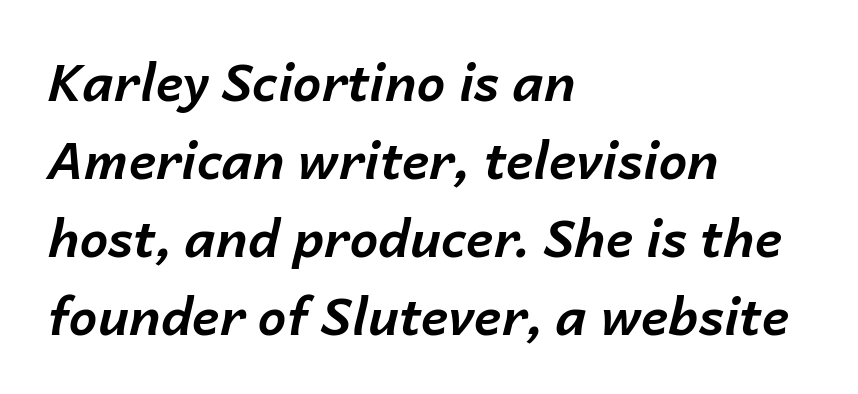
The image shows 51 px bold type, italic (leaning right); set left-aligned, normal line spacing (1.53x), normal letter spacing, not underlined; low stroke contrast and a medium x-height.
